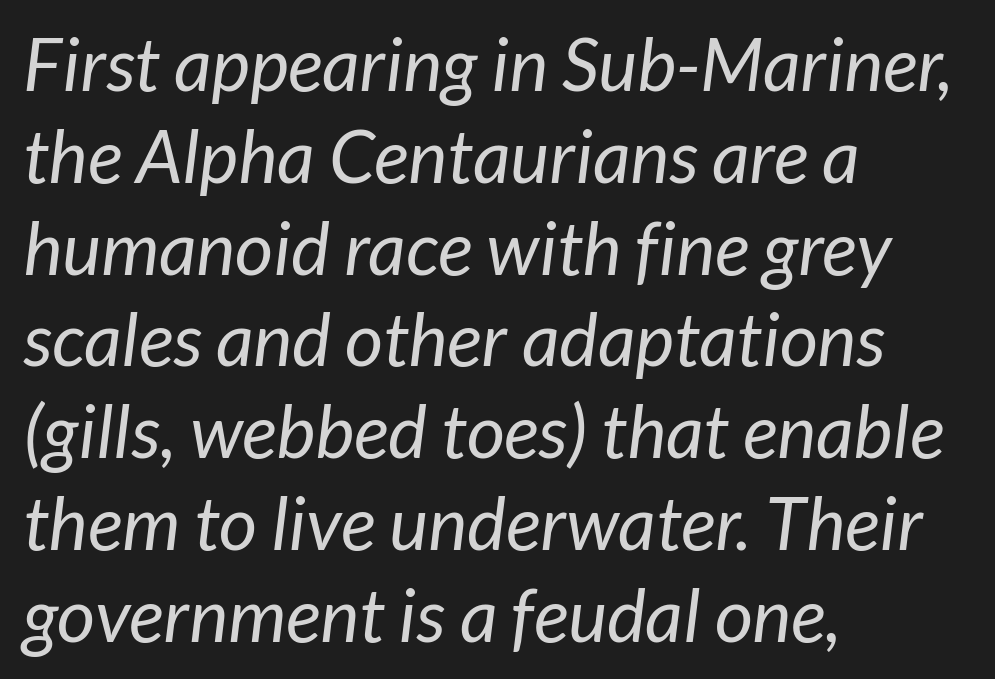
{"serif": "no", "bold": "no", "weight": "regular", "width": "normal", "stroke_contrast": "low", "x_height": "medium", "monospaced": "no", "underline": "no", "align": "left", "line_spacing_ratio": 1.24, "letter_spacing": "normal", "letter_spacing_em": 0.0, "glyph_px": 74}
